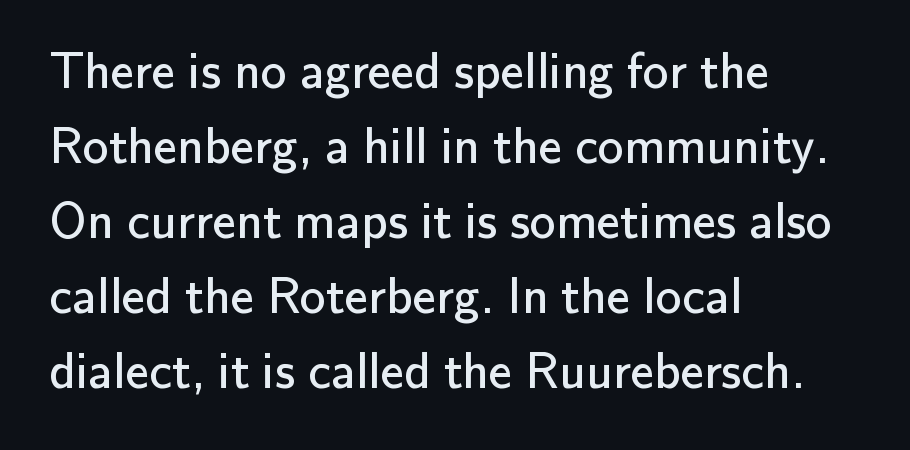
The image shows 52 px regular-weight sans-serif type, upright; set left-aligned, normal line spacing (1.44x), normal letter spacing, not underlined; low stroke contrast and a small x-height.
